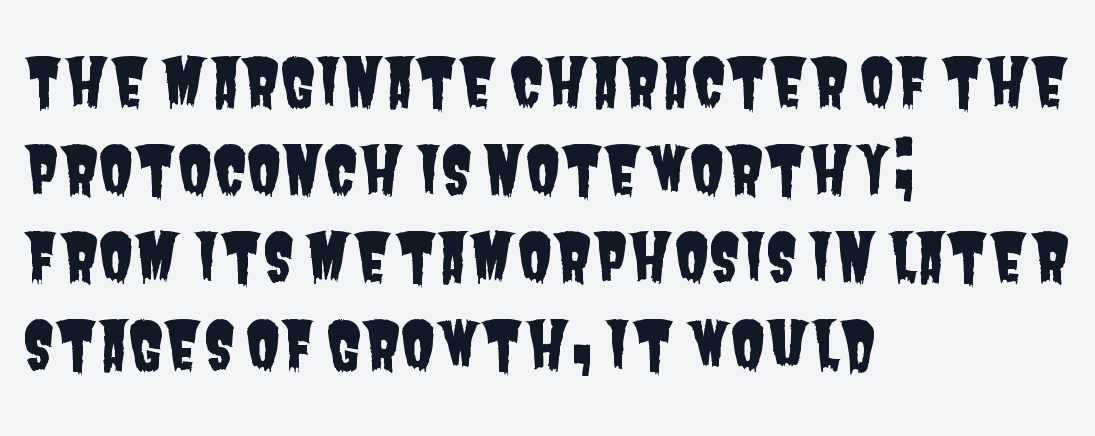
Q: Is the typeface a serif or a sans-serif typeface? A: Sans-serif.
Q: Is the text underlined? A: No.
Q: How is the paragraph aligned? A: Left-aligned.
Q: Is the spacing between letters normal or unusually wide? A: Normal.
Q: Is the spacing between lines tight, normal or loose? A: Normal.
Q: Width (condensed, normal, or wide)? A: Condensed.
Q: Stroke contrast? A: Low.
Q: x-height? A: Large.
Q: Monospaced? A: No.
